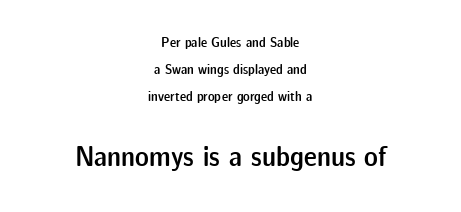
{"serif": "no", "italic": "no", "bold": "semi", "weight": "semibold", "width": "normal", "stroke_contrast": "low", "x_height": "medium", "monospaced": "no", "underline": "no", "align": "center", "line_spacing": "loose", "line_spacing_ratio": 1.94, "letter_spacing": "normal", "letter_spacing_em": 0.0, "larger_block": "second", "size_ratio": 2.07, "glyph_px": 29}
